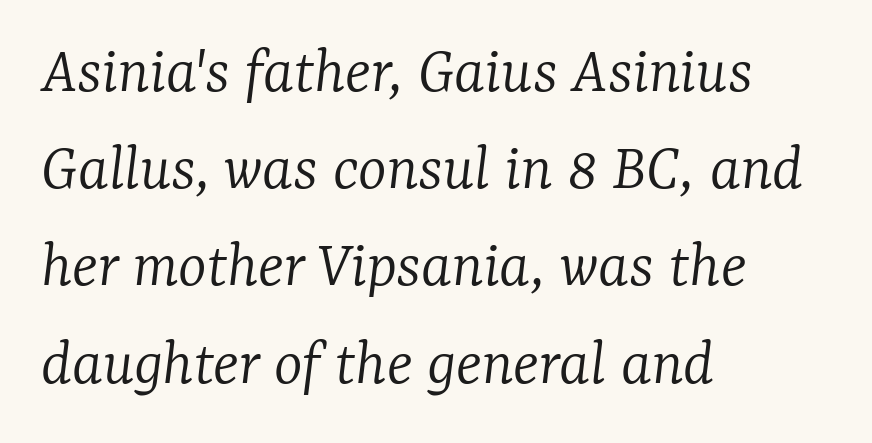
Q: Is the text bold? A: No.
Q: Is the text italic (slanted)? A: Yes, it leans right by about 7 degrees.
Q: Is the typeface a serif or a sans-serif typeface? A: Serif.
Q: Is the text underlined? A: No.
Q: How is the paragraph aligned? A: Left-aligned.
Q: Is the spacing between letters normal or unusually wide? A: Normal.
Q: Is the spacing between lines tight, normal or loose? A: Normal.
Q: Width (condensed, normal, or wide)? A: Normal.
Q: Stroke contrast? A: Low.
Q: x-height? A: Medium.
Q: Monospaced? A: No.
